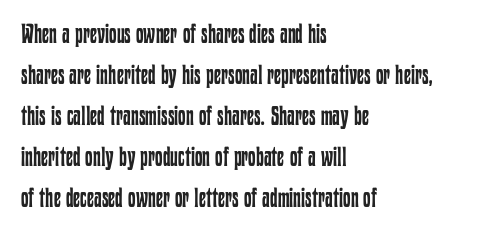
{"italic": "no", "bold": "no", "underline": "no", "align": "left", "line_spacing": "normal", "line_spacing_ratio": 1.52, "letter_spacing": "normal", "letter_spacing_em": 0.0, "glyph_px": 27}
